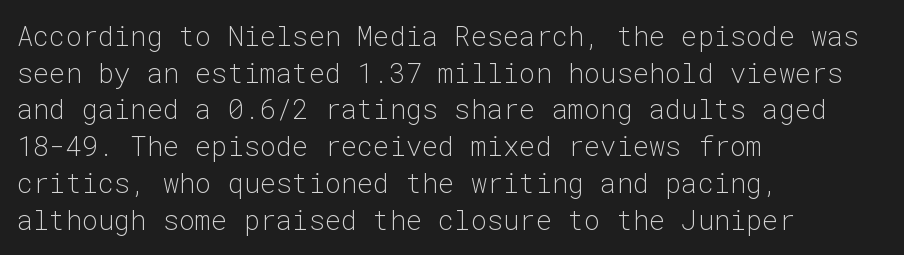
Q: Is the text bold? A: No.
Q: Is the text italic (slanted)? A: No, it is upright.
Q: Is the text underlined? A: No.
Q: How is the paragraph aligned? A: Left-aligned.
Q: Is the spacing between letters normal or unusually wide? A: Normal.
Q: Is the spacing between lines tight, normal or loose? A: Normal.
